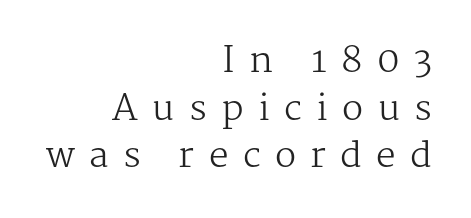
Designer's note — italics off, roman on. Note: serifs present on the glyphs. A clean baseline with only descenders dipping below it. Casual observation: everything's shoved over to the right. Rows of type keep a routine distance in the vertical direction. These lines are rendered in a variable-pitch font.
